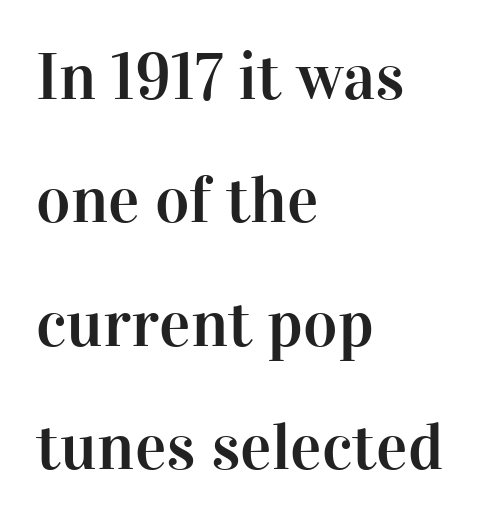
These lines are rendered in a variable-pitch font. The face used here is seriffed, in the tradition of book romans. Descender tails drop into unmarked territory. The type sits square on the baseline with zero lean. Typeset ragged right — the left edge is the straight one. Short note: letters normally spaced.
